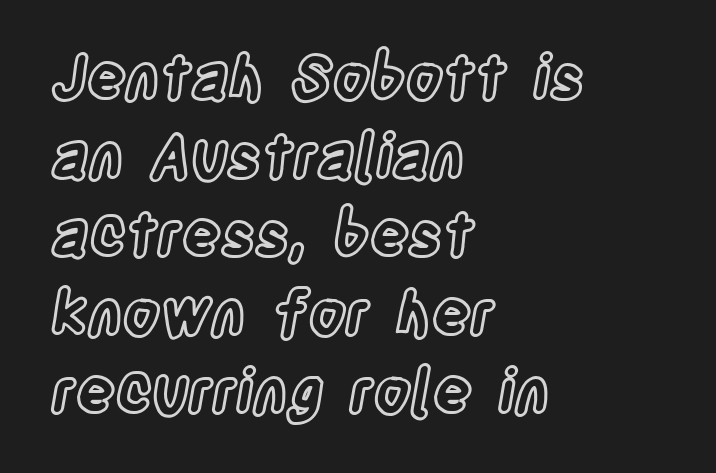
The image shows 60 px condensed type; set left-aligned, normal line spacing (1.31x), normal letter spacing, not underlined; a large x-height.
